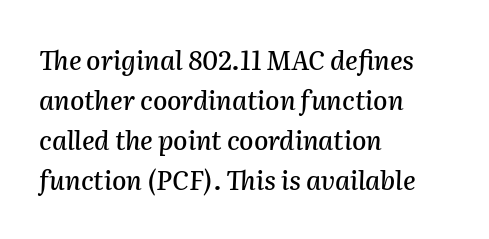
{"italic": "yes", "lean": "right", "slant_degrees": 2, "underline": "no", "align": "left", "line_spacing": "normal", "line_spacing_ratio": 1.54, "letter_spacing": "normal", "letter_spacing_em": 0.0, "glyph_px": 26}
